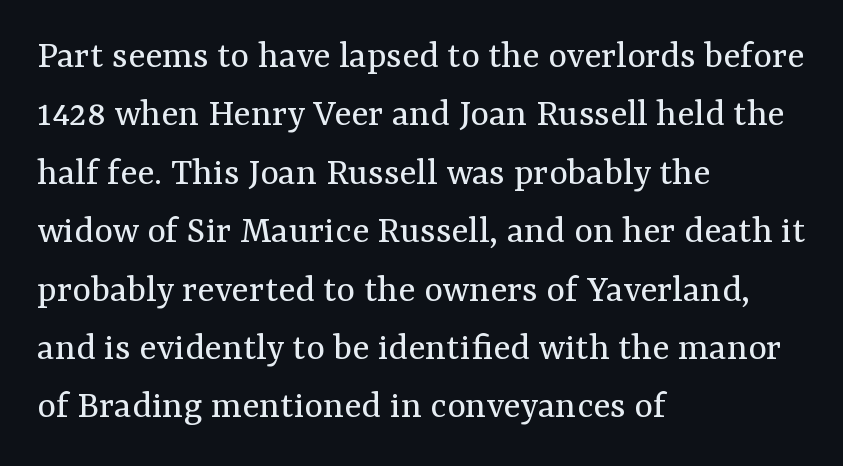
{"serif": "yes", "italic": "no", "bold": "no", "weight": "regular", "width": "normal", "stroke_contrast": "medium", "x_height": "medium", "monospaced": "no", "underline": "no", "align": "left", "line_spacing": "normal", "line_spacing_ratio": 1.46, "letter_spacing": "normal", "letter_spacing_em": 0.0, "glyph_px": 40}
